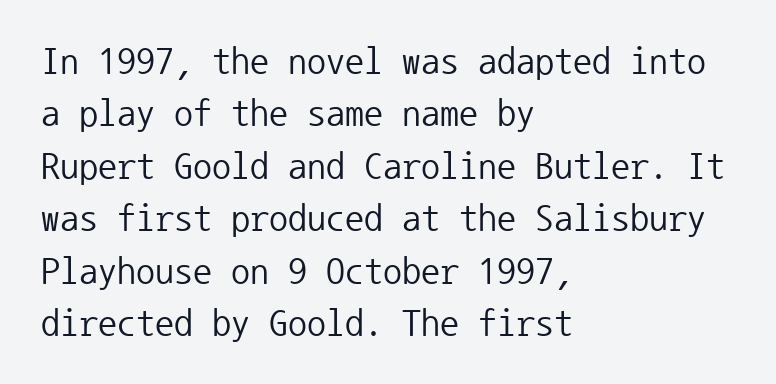
Q: Is the text bold? A: No.
Q: Is the text italic (slanted)? A: No, it is upright.
Q: Is the typeface a serif or a sans-serif typeface? A: Sans-serif.
Q: Is the text underlined? A: No.
Q: How is the paragraph aligned? A: Left-aligned.
Q: Is the spacing between letters normal or unusually wide? A: Normal.
Q: Is the spacing between lines tight, normal or loose? A: Normal.
Q: Width (condensed, normal, or wide)? A: Normal.
Q: Stroke contrast? A: Low.
Q: x-height? A: Medium.
Q: Monospaced? A: Yes.
